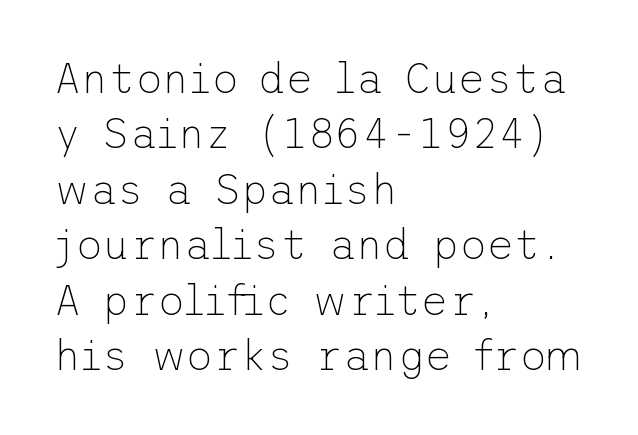
Q: Is the text bold? A: No.
Q: Is the text italic (slanted)? A: No, it is upright.
Q: Is the typeface a serif or a sans-serif typeface? A: Sans-serif.
Q: Is the text underlined? A: No.
Q: How is the paragraph aligned? A: Left-aligned.
Q: Is the spacing between letters normal or unusually wide? A: Normal.
Q: Is the spacing between lines tight, normal or loose? A: Normal.
Q: Width (condensed, normal, or wide)? A: Normal.
Q: Stroke contrast? A: Low.
Q: x-height? A: Medium.
